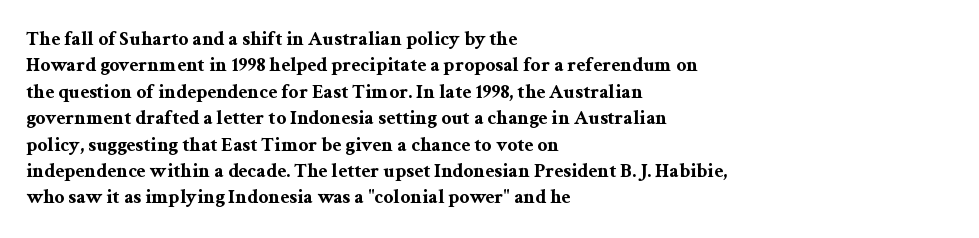
{"italic": "no", "bold": "yes", "underline": "no", "align": "left", "line_spacing": "normal", "line_spacing_ratio": 1.32, "letter_spacing": "normal", "letter_spacing_em": 0.0, "glyph_px": 20}
